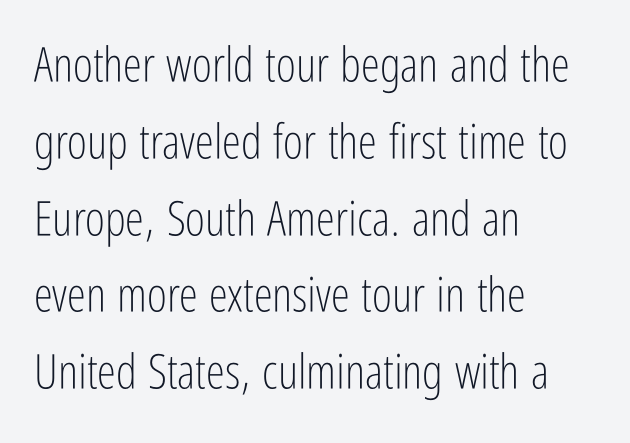
The words here are not underlined. The face used here is rendered with its standard letterfit. Typographically, this falls in the sans-serif category. The passage shown stacks its lines at a standard gap.
